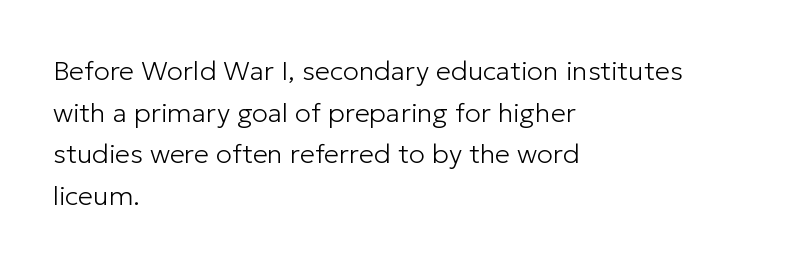
The image shows 27 px text type, upright; set left-aligned, normal line spacing (1.54x), normal letter spacing, not underlined.
